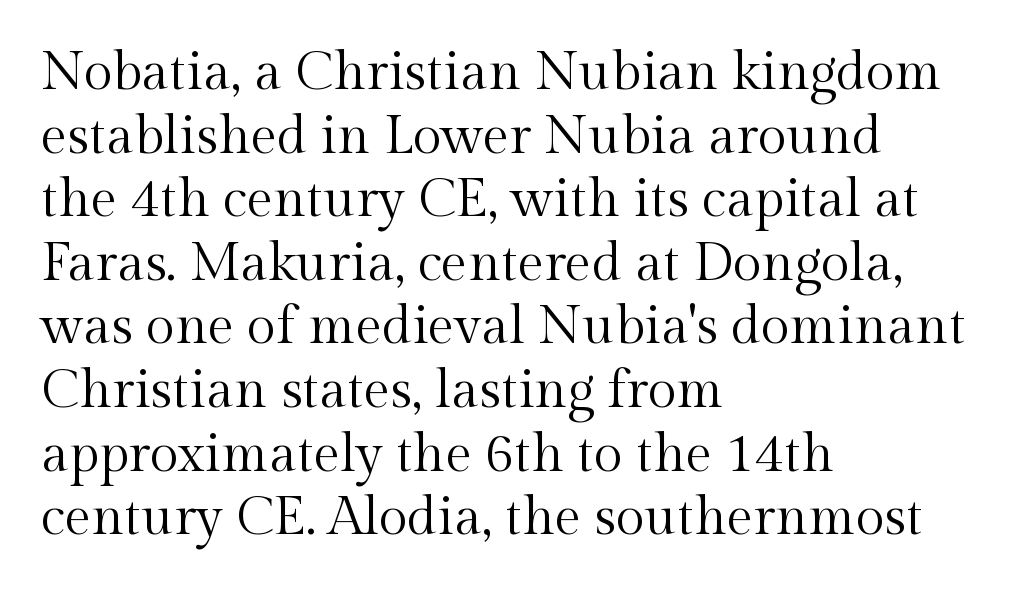
Q: Is the text bold? A: No.
Q: Is the text italic (slanted)? A: No, it is upright.
Q: Is the typeface a serif or a sans-serif typeface? A: Serif.
Q: Is the text underlined? A: No.
Q: How is the paragraph aligned? A: Left-aligned.
Q: Is the spacing between letters normal or unusually wide? A: Normal.
Q: Width (condensed, normal, or wide)? A: Normal.
Q: x-height? A: Medium.
Q: Monospaced? A: No.
